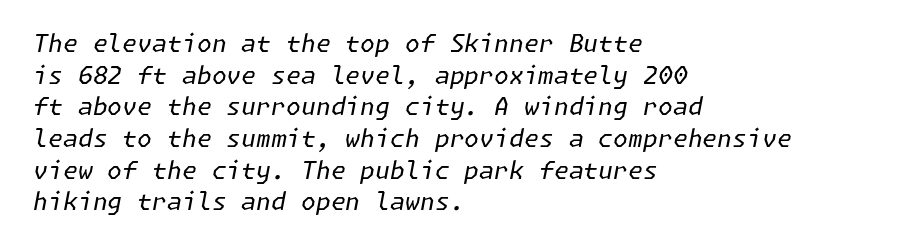
The image shows 24 px text type, italic (leaning right); set left-aligned, normal line spacing (1.32x), normal letter spacing, not underlined.
